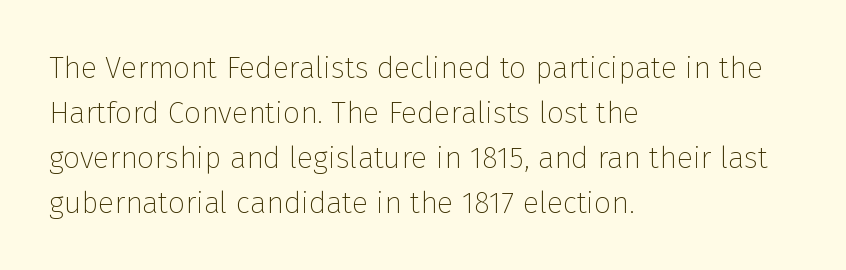
A light-to-regular cut is what we see here. In CSS terms this would be text-align: left. Spacing verdict: proportional, widths tailored to each character. Type style note: lacks serifs. Only glyphs here, with clear space below each row. A typesetter would call this zero additional tracking.
